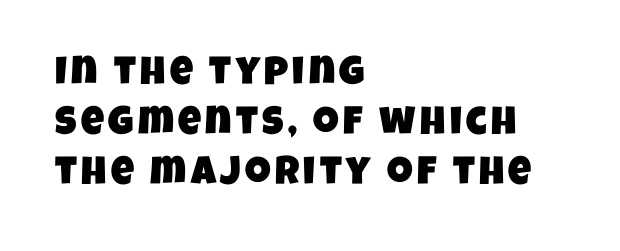
Q: Is the typeface a serif or a sans-serif typeface? A: Sans-serif.
Q: Is the text underlined? A: No.
Q: How is the paragraph aligned? A: Left-aligned.
Q: Is the spacing between lines tight, normal or loose? A: Normal.
Q: Width (condensed, normal, or wide)? A: Condensed.
Q: Stroke contrast? A: Low.
Q: x-height? A: Large.
Q: Monospaced? A: No.
